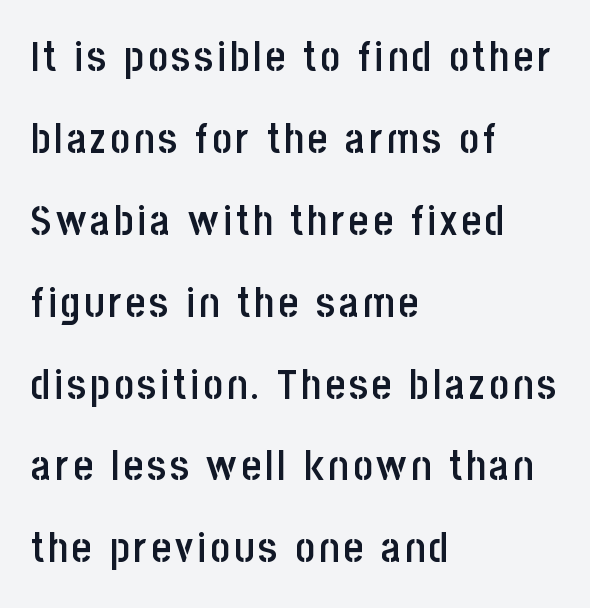
The image shows 42 px semibold, condensed sans-serif type, upright; set left-aligned, loose line spacing (1.95x), not underlined; low stroke contrast and a large x-height.
